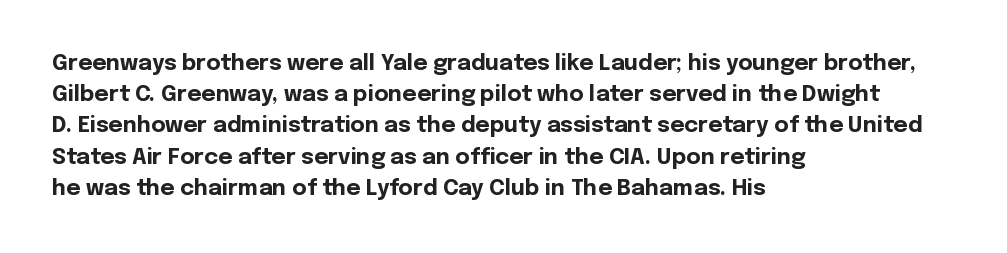
In CSS terms this would be text-align: left. Baseline-to-baseline distance is the conventional proportion of letter height. Notice how the stems are strictly vertical — no italics here. The space beneath each line is pristine and unruled. Spacing between characters is what you'd get straight out of the box. The passage shown is emphatically bold.
